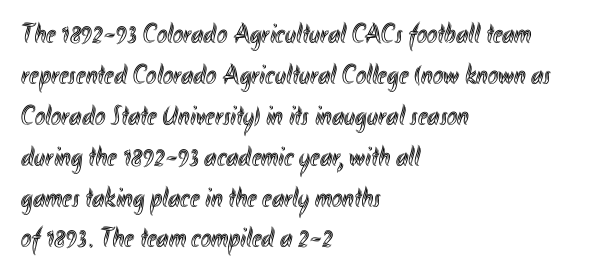
The image shows 28 px condensed type; set left-aligned, normal line spacing (1.46x), normal letter spacing, not underlined; a small x-height.
